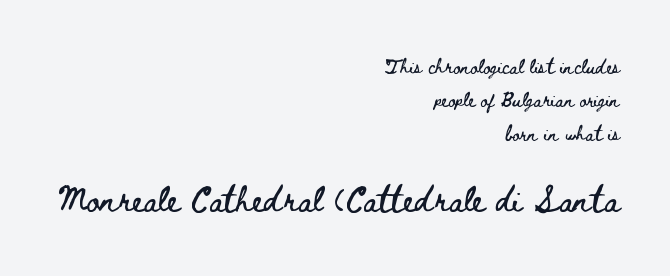
The image shows 25 px text type; set right-aligned, loose line spacing (2.38x), normal letter spacing, not underlined; the second (bottom) block is 1.79x larger.
